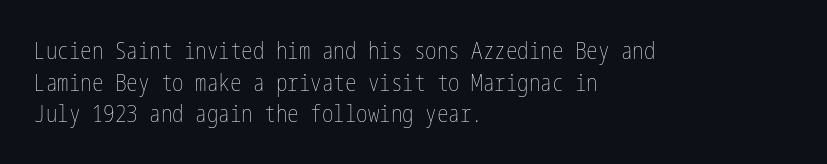
Q: Is the text bold? A: No.
Q: Is the text italic (slanted)? A: No, it is upright.
Q: Is the text underlined? A: No.
Q: How is the paragraph aligned? A: Left-aligned.
Q: Is the spacing between letters normal or unusually wide? A: Normal.
Q: Is the spacing between lines tight, normal or loose? A: Normal.
